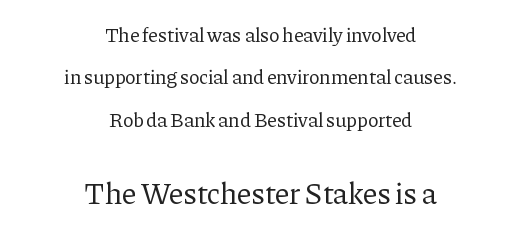
{"serif": "yes", "italic": "no", "bold": "no", "weight": "regular", "width": "normal", "stroke_contrast": "low", "x_height": "medium", "monospaced": "no", "underline": "no", "align": "center", "line_spacing": "loose", "line_spacing_ratio": 2.12, "letter_spacing": "normal", "letter_spacing_em": 0.0, "larger_block": "second", "size_ratio": 1.5, "glyph_px": 30}
